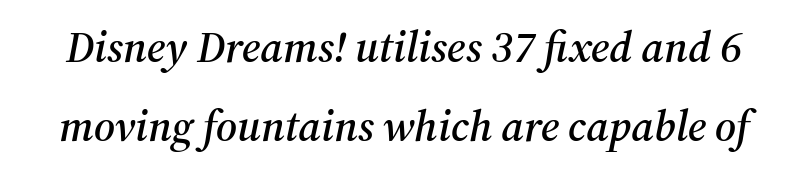
The image shows 44 px serif type, italic (leaning right); set line spacing 1.8x, normal letter spacing, not underlined; medium stroke contrast and a medium x-height.
